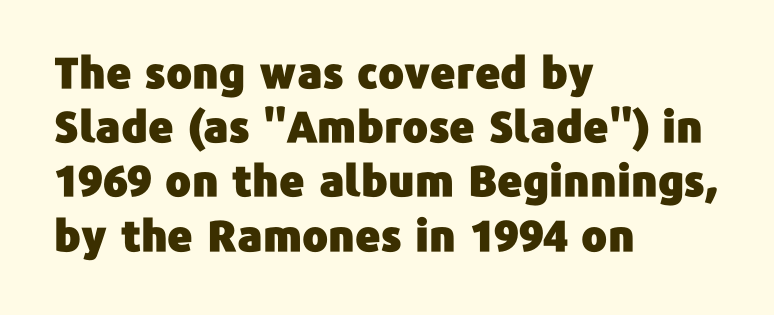
If you drew a ruler down the left edge, every line would touch it. The strip under each line holds only bare page. Think of a printed novel: that variable character pitch is what you see here. Characters remain perfectly vertical along every line.
